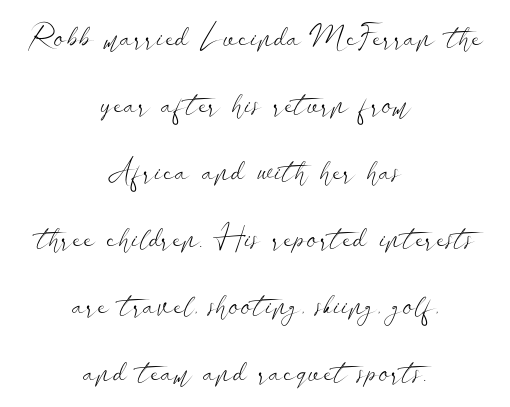
The image shows 31 px light, wide sans-serif type; set centered, loose line spacing (2.16x), normal letter spacing, not underlined; low stroke contrast and a small x-height.
